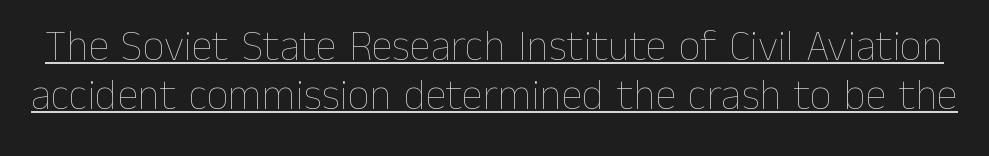
The image shows 43 px thin type, upright; set tight line spacing (1.13x), normal letter spacing, underlined; low stroke contrast and a medium x-height.
